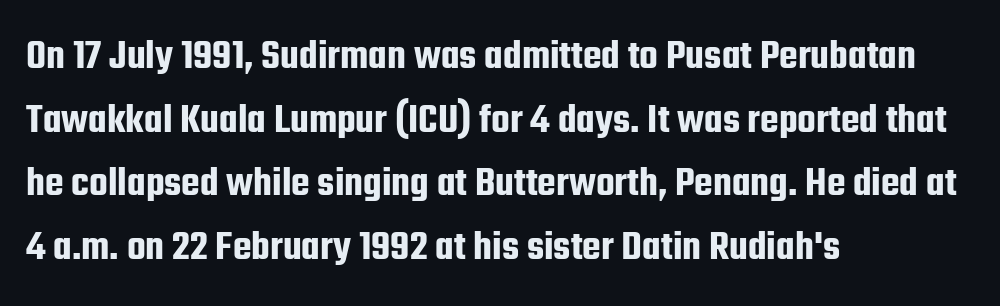
{"serif": "no", "italic": "no", "width": "condensed", "stroke_contrast": "low", "x_height": "medium", "monospaced": "no", "underline": "no", "align": "left", "line_spacing": "normal", "line_spacing_ratio": 1.48, "letter_spacing": "normal", "letter_spacing_em": 0.0, "glyph_px": 43}
